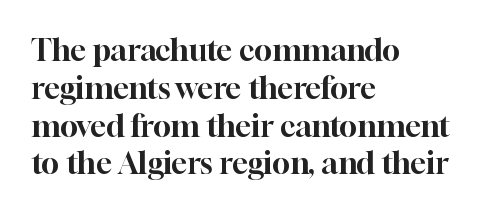
It's the straight-up-and-down kind of type. This rendering leaves character spacing at its baseline value. Does the copy run flush right? No — it runs flush left. The type family on display is of the serif kind. A typesetter would call this proportional, since set widths differ per character.
